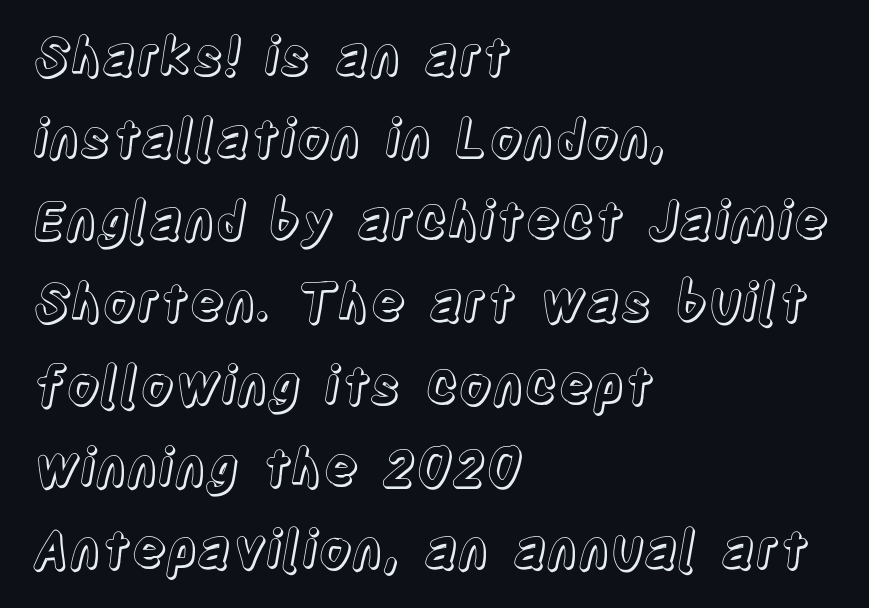
{"width": "condensed", "x_height": "large", "monospaced": "no", "underline": "no", "align": "left", "line_spacing": "normal", "line_spacing_ratio": 1.58, "letter_spacing": "normal", "letter_spacing_em": 0.0, "glyph_px": 52}
